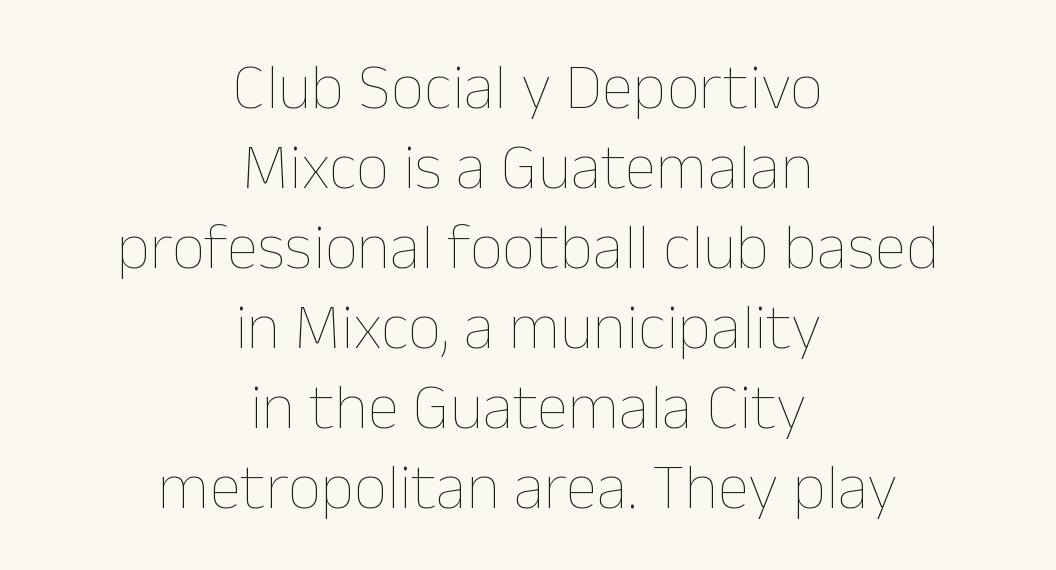
Q: Is the text bold? A: No.
Q: Is the text italic (slanted)? A: No, it is upright.
Q: Is the text underlined? A: No.
Q: How is the paragraph aligned? A: Centered.
Q: Is the spacing between letters normal or unusually wide? A: Normal.
Q: Width (condensed, normal, or wide)? A: Normal.
Q: Stroke contrast? A: Low.
Q: x-height? A: Medium.
Q: Monospaced? A: No.
